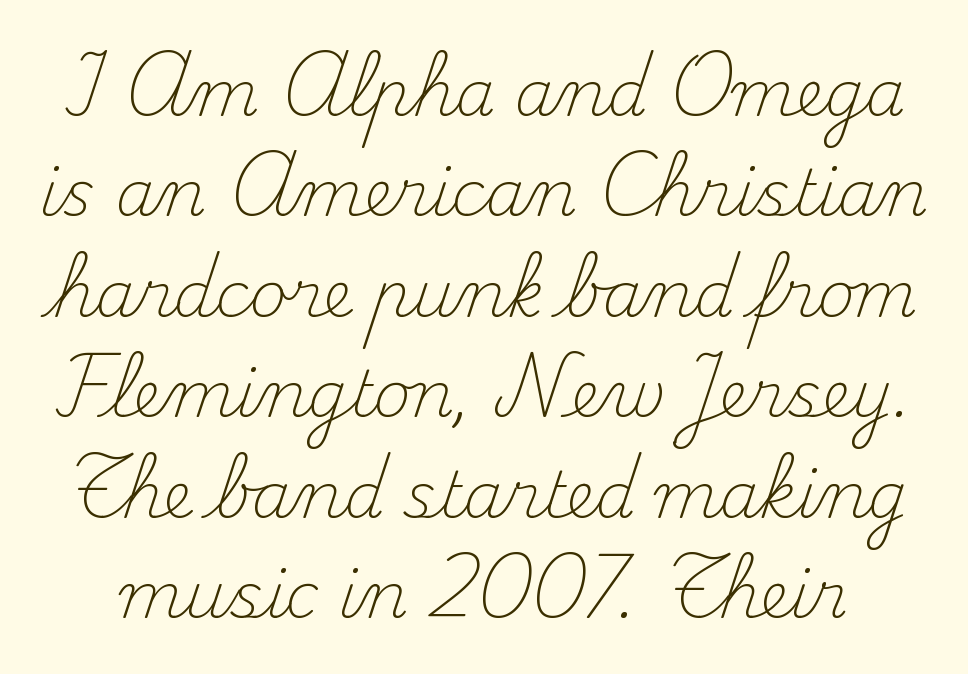
Q: Is the text bold? A: No.
Q: Is the text italic (slanted)? A: Yes.
Q: Is the typeface a serif or a sans-serif typeface? A: Serif.
Q: Is the text underlined? A: No.
Q: Is the spacing between letters normal or unusually wide? A: Normal.
Q: Is the spacing between lines tight, normal or loose? A: Normal.
Q: Width (condensed, normal, or wide)? A: Normal.
Q: Stroke contrast? A: Medium.
Q: x-height? A: Small.
Q: Monospaced? A: No.
